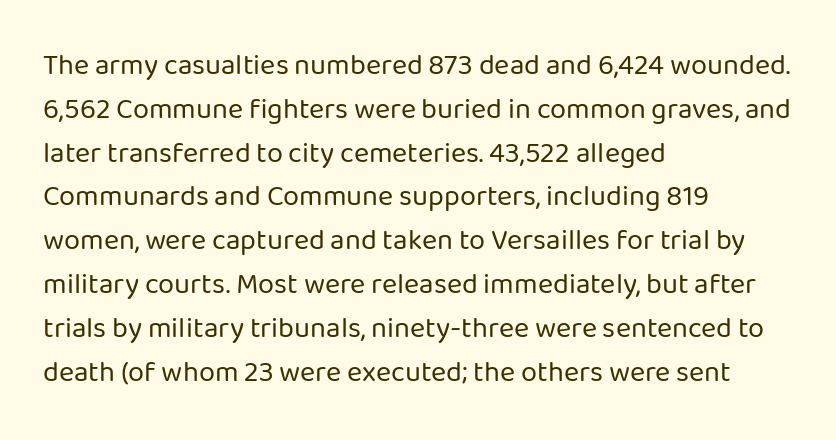
Q: Is the text bold? A: No.
Q: Is the text italic (slanted)? A: No, it is upright.
Q: Is the typeface a serif or a sans-serif typeface? A: Sans-serif.
Q: Is the text underlined? A: No.
Q: How is the paragraph aligned? A: Left-aligned.
Q: Is the spacing between letters normal or unusually wide? A: Normal.
Q: Is the spacing between lines tight, normal or loose? A: Normal.
Q: Width (condensed, normal, or wide)? A: Normal.
Q: Stroke contrast? A: Low.
Q: x-height? A: Medium.
Q: Monospaced? A: No.
